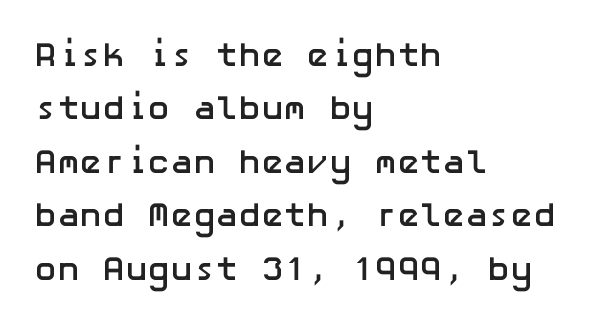
The rendering shows plain stroke endings on the letterforms — a sans-serif design. The text block is weighted toward the left margin, trailing off unevenly rightward. What's the leading like? Ordinary, nothing unusual. The letters stand upright; this is a roman face.
